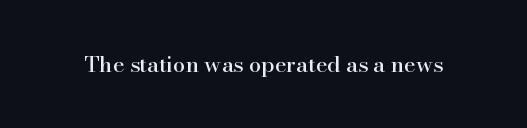
Q: Is the text italic (slanted)? A: No, it is upright.
Q: Is the text underlined? A: No.
Q: Is the spacing between letters normal or unusually wide? A: Normal.
